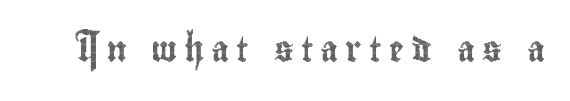
The image shows 25 px text type, upright; set unusually wide letter spacing (+0.28 em), not underlined.
